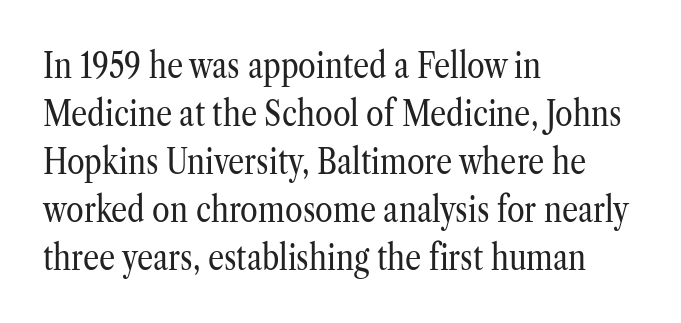
Is there any slant? The stems are plumb. The characters are drawn with everyday or finer stroke widths. The ragged edge is on the right, which tells us the setting is flush left. Nobody touched the tracking dial on this one. This is serif lettering, the kind often seen in printed books. Words float on clear page, feet unadorned.
